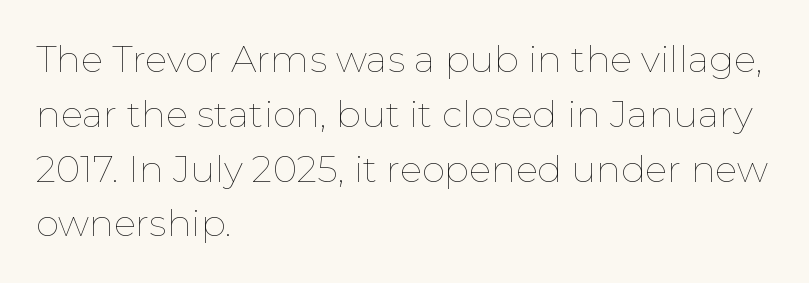
Q: Is the text bold? A: No.
Q: Is the text italic (slanted)? A: No, it is upright.
Q: Is the text underlined? A: No.
Q: How is the paragraph aligned? A: Left-aligned.
Q: Is the spacing between letters normal or unusually wide? A: Normal.
Q: Is the spacing between lines tight, normal or loose? A: Normal.
Q: Width (condensed, normal, or wide)? A: Normal.
Q: Stroke contrast? A: Low.
Q: x-height? A: Medium.
Q: Monospaced? A: No.
